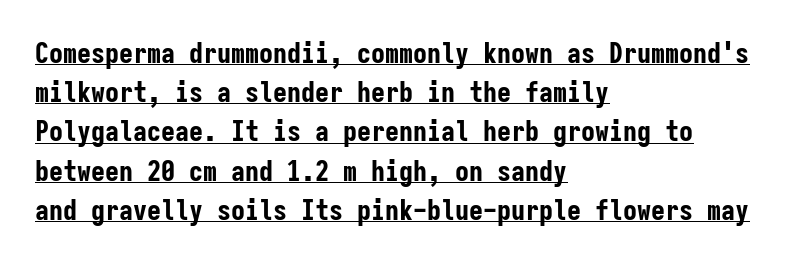
{"serif": "no", "italic": "no", "bold": "yes", "weight": "bold", "width": "condensed", "stroke_contrast": "low", "x_height": "medium", "monospaced": "yes", "underline": "yes", "align": "left", "line_spacing": "normal", "line_spacing_ratio": 1.4, "letter_spacing": "normal", "letter_spacing_em": 0.0, "glyph_px": 28}
